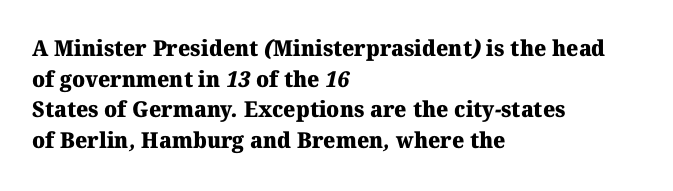
{"bold": "yes", "underline": "no", "align": "left", "line_spacing": "normal", "line_spacing_ratio": 1.39, "letter_spacing": "normal", "letter_spacing_em": 0.0, "glyph_px": 22}
